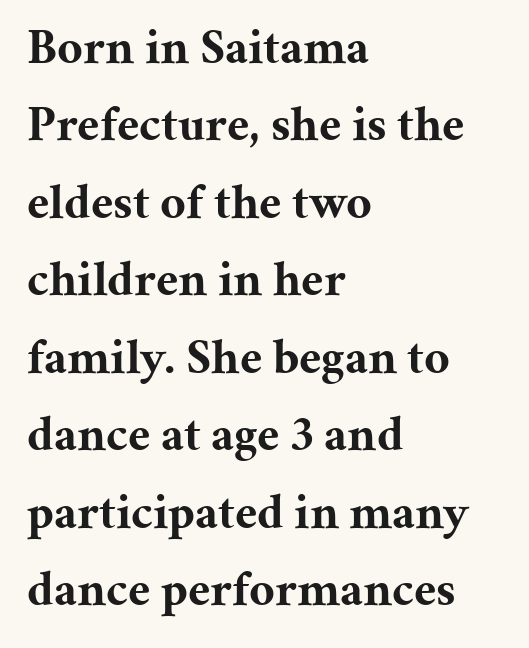
{"serif": "yes", "italic": "no", "bold": "yes", "weight": "bold", "width": "normal", "stroke_contrast": "medium", "x_height": "medium", "monospaced": "no", "underline": "no", "align": "left", "line_spacing": "normal", "line_spacing_ratio": 1.55, "letter_spacing": "normal", "letter_spacing_em": 0.0, "glyph_px": 50}
